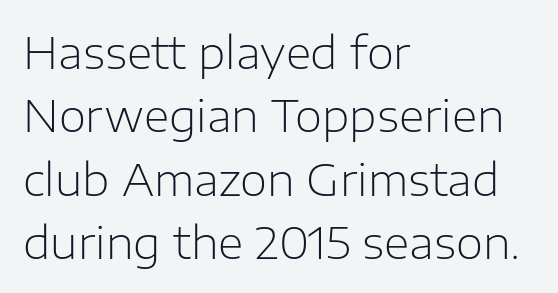
Q: Is the text bold? A: No.
Q: Is the text italic (slanted)? A: No, it is upright.
Q: Is the typeface a serif or a sans-serif typeface? A: Sans-serif.
Q: Is the text underlined? A: No.
Q: How is the paragraph aligned? A: Left-aligned.
Q: Is the spacing between letters normal or unusually wide? A: Normal.
Q: Is the spacing between lines tight, normal or loose? A: Normal.
Q: Width (condensed, normal, or wide)? A: Normal.
Q: Stroke contrast? A: Low.
Q: x-height? A: Medium.
Q: Monospaced? A: No.
